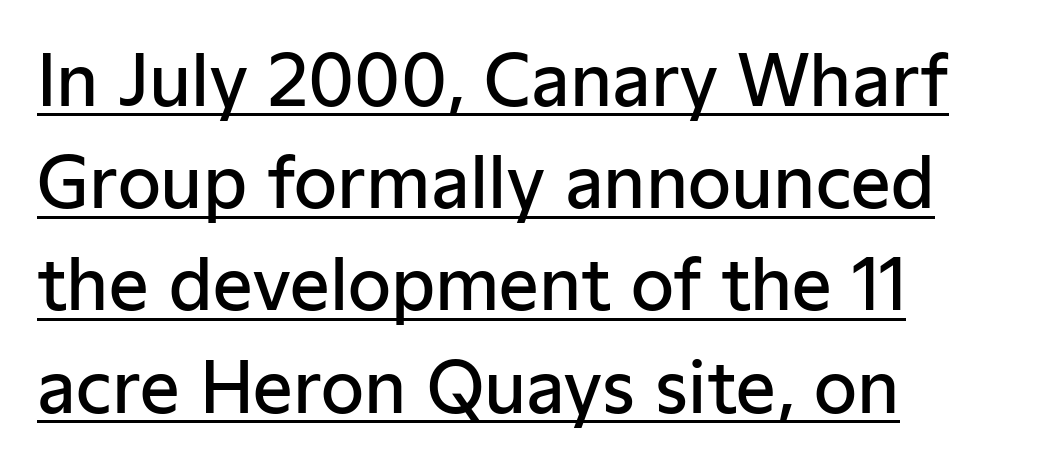
Q: Is the text bold? A: Semi-bold.
Q: Is the text italic (slanted)? A: No, it is upright.
Q: Is the typeface a serif or a sans-serif typeface? A: Sans-serif.
Q: Is the text underlined? A: Yes.
Q: How is the paragraph aligned? A: Left-aligned.
Q: Is the spacing between letters normal or unusually wide? A: Normal.
Q: Is the spacing between lines tight, normal or loose? A: Normal.
Q: Width (condensed, normal, or wide)? A: Normal.
Q: Stroke contrast? A: Low.
Q: x-height? A: Medium.
Q: Monospaced? A: No.
